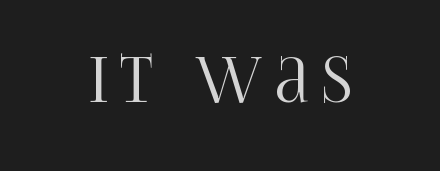
Q: Is the text italic (slanted)? A: No, it is upright.
Q: Is the typeface a serif or a sans-serif typeface? A: Serif.
Q: Is the text underlined? A: No.
Q: Is the spacing between letters normal or unusually wide? A: Unusually wide.
Q: Width (condensed, normal, or wide)? A: Condensed.
Q: Stroke contrast? A: High.
Q: x-height? A: Large.
Q: Monospaced? A: No.
